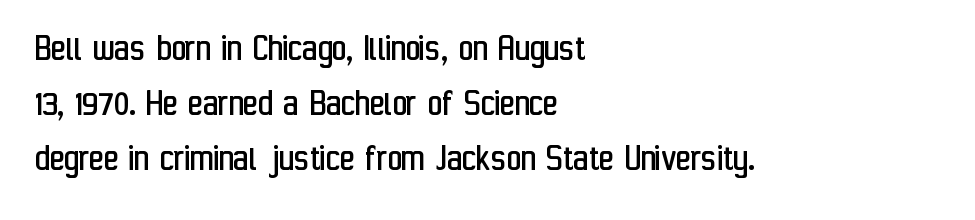
Q: Is the text bold? A: No.
Q: Is the text italic (slanted)? A: No, it is upright.
Q: Is the typeface a serif or a sans-serif typeface? A: Sans-serif.
Q: Is the text underlined? A: No.
Q: How is the paragraph aligned? A: Left-aligned.
Q: Is the spacing between letters normal or unusually wide? A: Normal.
Q: Is the spacing between lines tight, normal or loose? A: Normal.
Q: Width (condensed, normal, or wide)? A: Condensed.
Q: Stroke contrast? A: Low.
Q: x-height? A: Medium.
Q: Monospaced? A: No.
